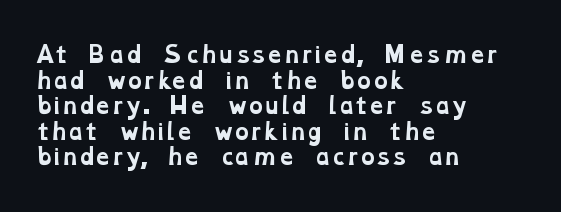
Q: Is the text bold? A: Yes.
Q: Is the text underlined? A: No.
Q: How is the paragraph aligned? A: Left-aligned.
Q: Is the spacing between letters normal or unusually wide? A: Normal.
